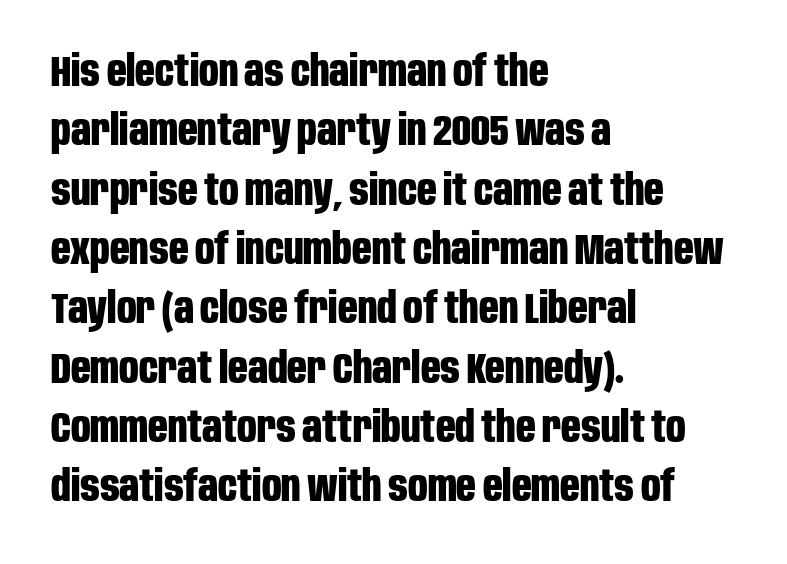
{"serif": "no", "italic": "no", "bold": "yes", "weight": "bold", "width": "condensed", "stroke_contrast": "low", "x_height": "large", "monospaced": "no", "underline": "no", "align": "left", "line_spacing": "normal", "line_spacing_ratio": 1.38, "letter_spacing": "normal", "letter_spacing_em": 0.0, "glyph_px": 43}
